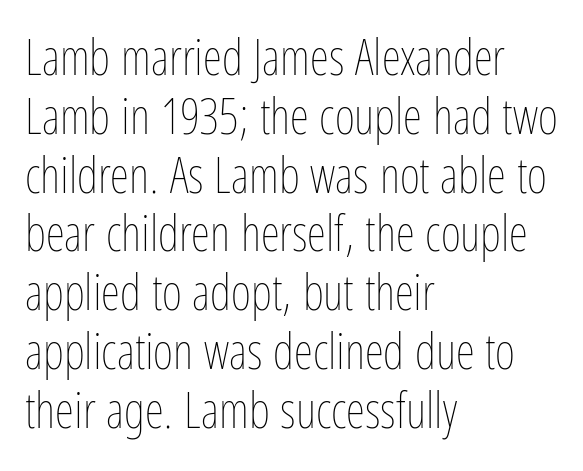
Q: Is the text bold? A: No.
Q: Is the text italic (slanted)? A: No, it is upright.
Q: Is the text underlined? A: No.
Q: How is the paragraph aligned? A: Left-aligned.
Q: Is the spacing between letters normal or unusually wide? A: Normal.
Q: Width (condensed, normal, or wide)? A: Condensed.
Q: Stroke contrast? A: Low.
Q: x-height? A: Medium.
Q: Monospaced? A: No.
